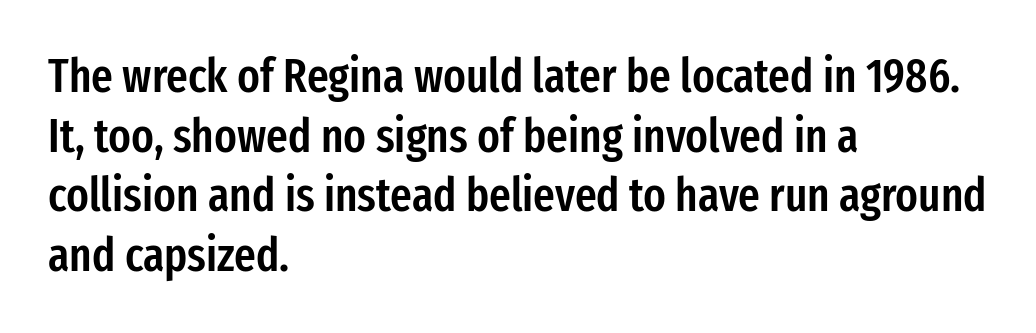
This is roman type, the default non-slanted kind. A classic flush-left, rag-right setting is used for this passage. Is this a fixed-width face? No — the glyphs have proportional, varying widths. What kind of face is this? One without serifs — a sans. Look at the tracking — it's just the regular setting, nothing added.
